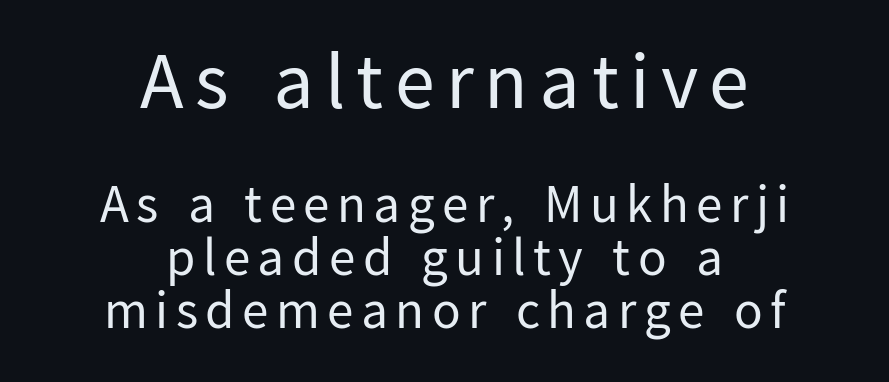
The image shows 80 px regular-weight sans-serif type, upright; set centered, tight line spacing (1.0x), not underlined; the first (top) block is 1.51x larger; low stroke contrast and a medium x-height.
